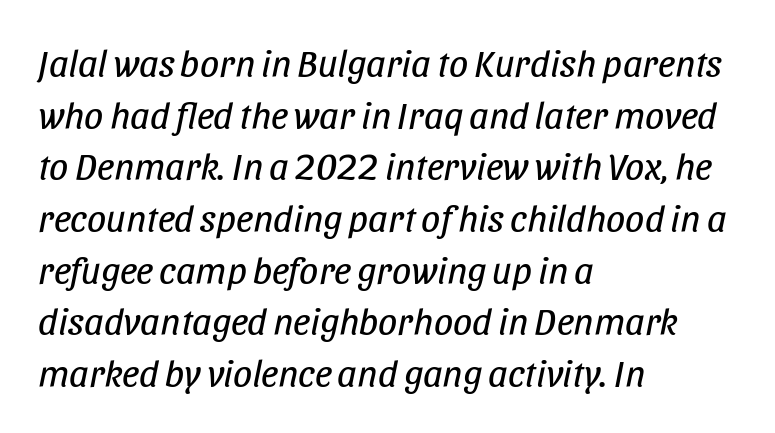
Q: Is the text bold? A: No.
Q: Is the text italic (slanted)? A: Yes, it leans right by about 11 degrees.
Q: Is the text underlined? A: No.
Q: How is the paragraph aligned? A: Left-aligned.
Q: Is the spacing between letters normal or unusually wide? A: Normal.
Q: Is the spacing between lines tight, normal or loose? A: Normal.
Q: Width (condensed, normal, or wide)? A: Condensed.
Q: Stroke contrast? A: Low.
Q: x-height? A: Large.
Q: Monospaced? A: No.
